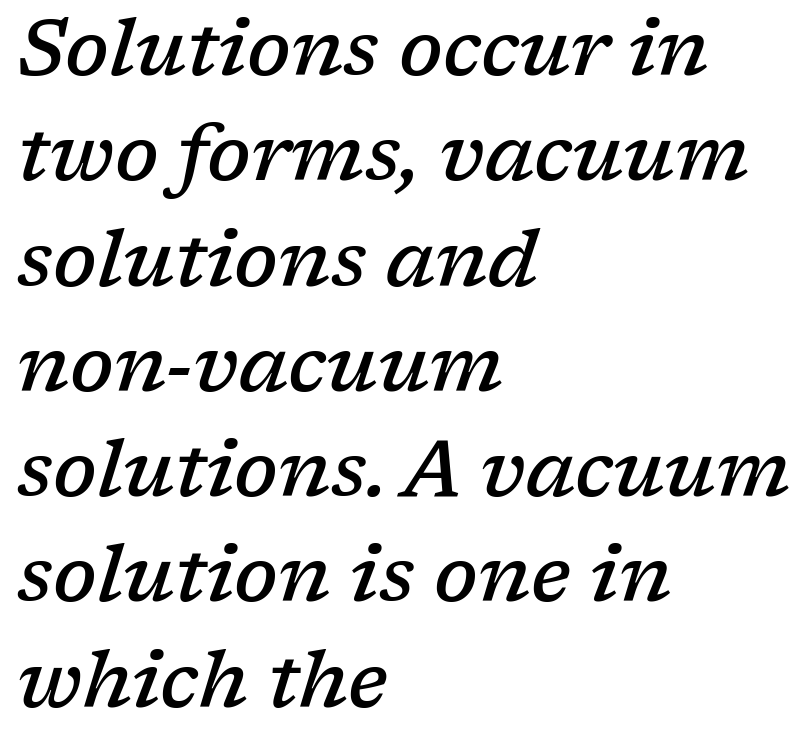
Q: Is the text bold? A: Semi-bold.
Q: Is the text italic (slanted)? A: Yes, it leans right by about 17 degrees.
Q: Is the typeface a serif or a sans-serif typeface? A: Serif.
Q: Is the text underlined? A: No.
Q: How is the paragraph aligned? A: Left-aligned.
Q: Is the spacing between letters normal or unusually wide? A: Normal.
Q: Is the spacing between lines tight, normal or loose? A: Normal.
Q: Width (condensed, normal, or wide)? A: Normal.
Q: Stroke contrast? A: Low.
Q: x-height? A: Medium.
Q: Monospaced? A: No.
